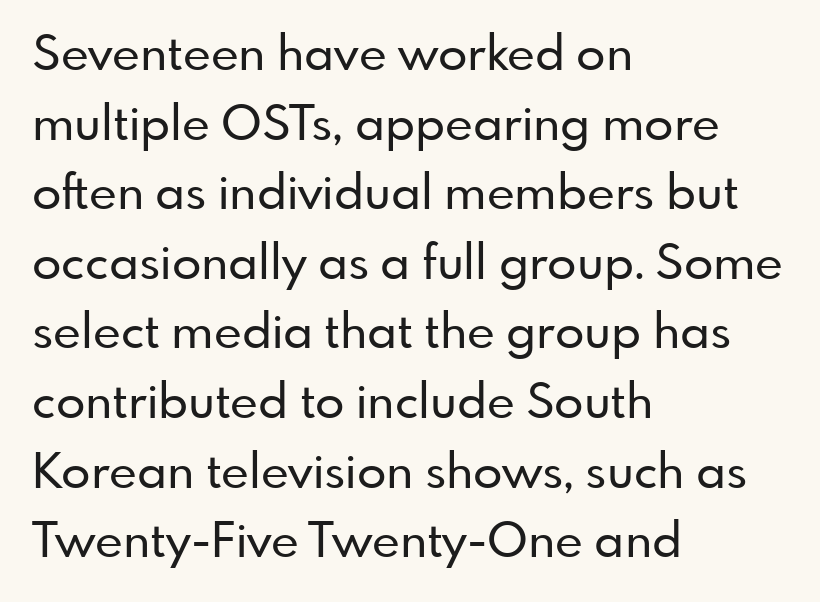
The image shows 48 px sans-serif type, upright; set left-aligned, normal line spacing (1.45x), normal letter spacing, not underlined; low stroke contrast and a small x-height.
